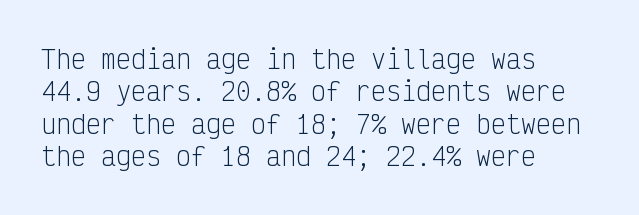
Q: Is the text bold? A: No.
Q: Is the text italic (slanted)? A: No, it is upright.
Q: Is the text underlined? A: No.
Q: How is the paragraph aligned? A: Left-aligned.
Q: Is the spacing between letters normal or unusually wide? A: Normal.
Q: Is the spacing between lines tight, normal or loose? A: Normal.
